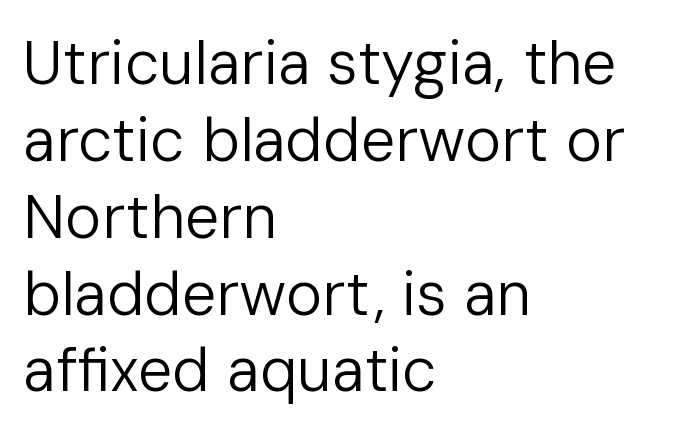
Q: Is the text bold? A: No.
Q: Is the text italic (slanted)? A: No, it is upright.
Q: Is the typeface a serif or a sans-serif typeface? A: Sans-serif.
Q: Is the text underlined? A: No.
Q: How is the paragraph aligned? A: Left-aligned.
Q: Is the spacing between letters normal or unusually wide? A: Normal.
Q: Is the spacing between lines tight, normal or loose? A: Normal.
Q: Width (condensed, normal, or wide)? A: Normal.
Q: Stroke contrast? A: Low.
Q: x-height? A: Medium.
Q: Monospaced? A: No.
